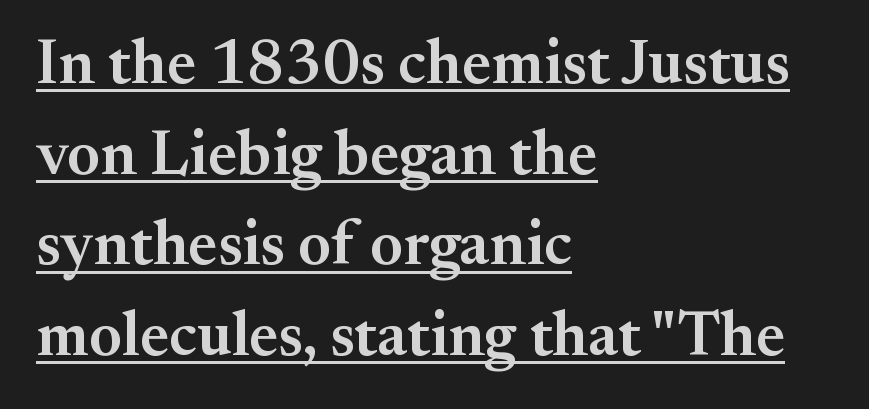
Q: Is the text bold? A: Semi-bold.
Q: Is the text italic (slanted)? A: No, it is upright.
Q: Is the typeface a serif or a sans-serif typeface? A: Serif.
Q: Is the text underlined? A: Yes.
Q: How is the paragraph aligned? A: Left-aligned.
Q: Is the spacing between letters normal or unusually wide? A: Normal.
Q: Is the spacing between lines tight, normal or loose? A: Normal.
Q: Width (condensed, normal, or wide)? A: Normal.
Q: Stroke contrast? A: Medium.
Q: x-height? A: Small.
Q: Monospaced? A: No.
